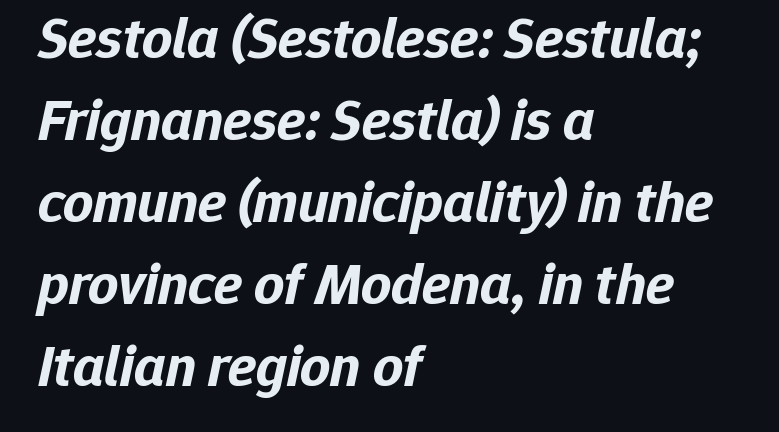
Character widths vary here, with narrow letters taking less room than wide ones. Slant detected: the letters are inclined. The area under the type is left untouched. This sample is left-justified, so line endings fall wherever the words run out.
